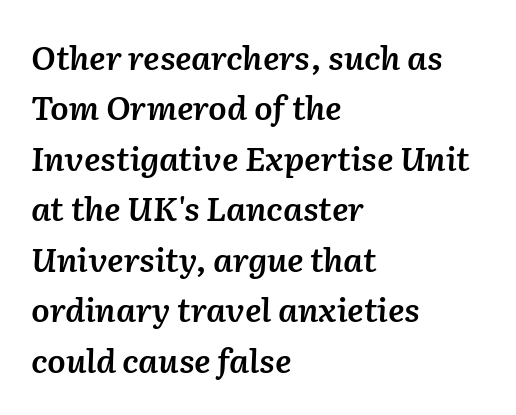
Caption: standard tracking, unaltered. The vertical gap from one line to the next is medium. Which margin do the lines hug? The left one — the right edge is uneven. Does the lettering tilt? It does — this is italic.
